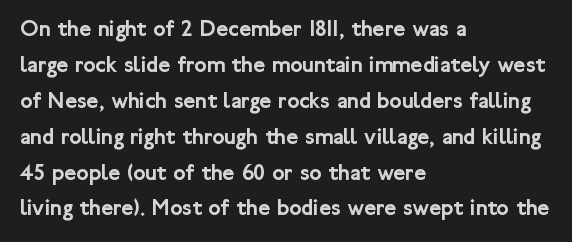
{"italic": "no", "underline": "no", "align": "left", "line_spacing": "normal", "line_spacing_ratio": 1.56, "letter_spacing": "normal", "letter_spacing_em": 0.0, "glyph_px": 23}
